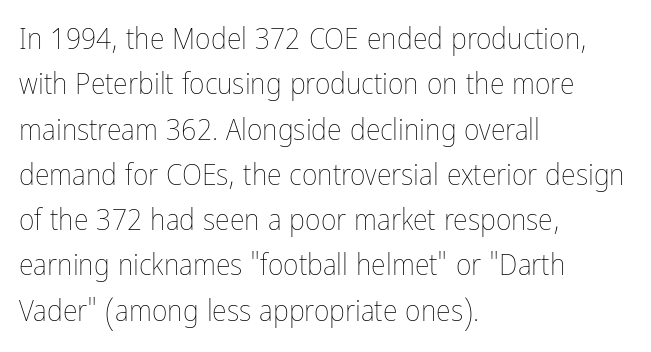
The type is set solid horizontally, with unmodified tracking. The lines in this sample share a left origin and differ only in where they stop. Ordinary non-slanted type is in use. Lines of text with bare space underneath. On a weight scale, this lands at 450 or below.
